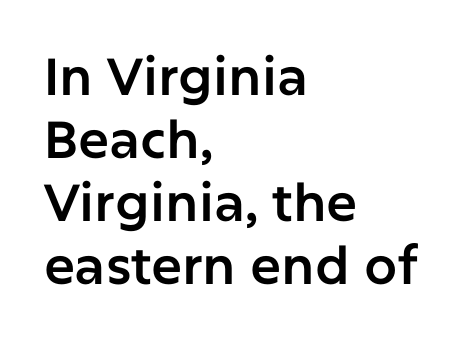
The image shows 52 px sans-serif type, upright; set left-aligned, line spacing 1.21x, normal letter spacing, not underlined; low stroke contrast and a medium x-height.
